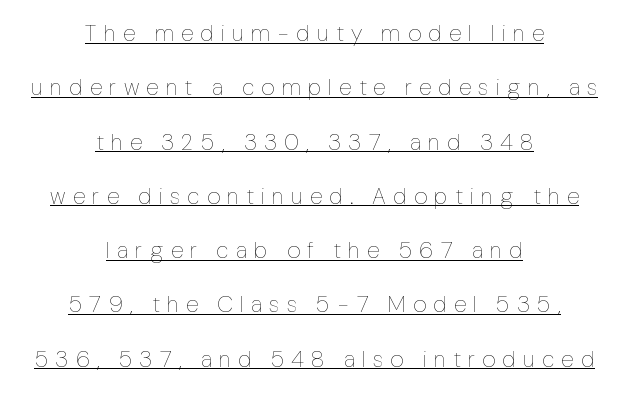
The image shows 23 px text type, upright; set centered, loose line spacing (2.36x), unusually wide letter spacing (+0.31 em), underlined.
